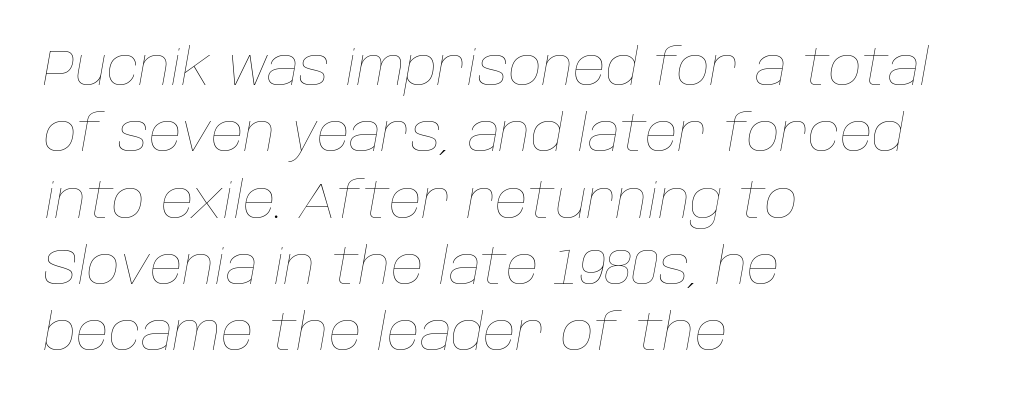
Q: Is the text bold? A: No.
Q: Is the text italic (slanted)? A: Yes, it leans right by about 10 degrees.
Q: Is the text underlined? A: No.
Q: How is the paragraph aligned? A: Left-aligned.
Q: Is the spacing between letters normal or unusually wide? A: Normal.
Q: Is the spacing between lines tight, normal or loose? A: Normal.
Q: Width (condensed, normal, or wide)? A: Normal.
Q: Stroke contrast? A: Low.
Q: x-height? A: Large.
Q: Monospaced? A: No.
